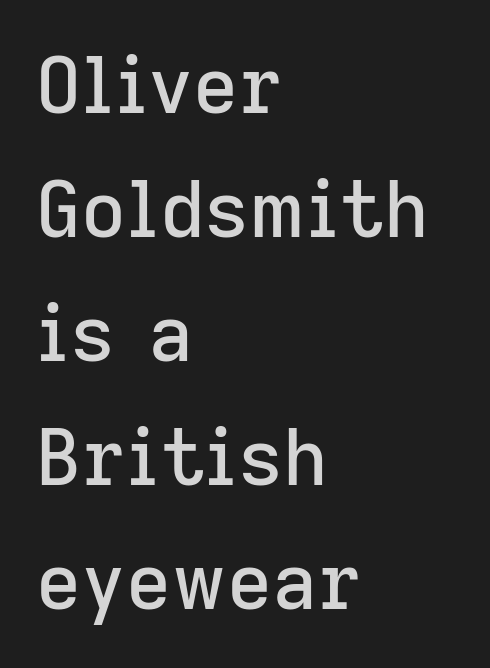
The image shows 78 px sans-serif type, upright; set left-aligned, normal line spacing (1.59x), normal letter spacing, not underlined; low stroke contrast and a medium x-height.
